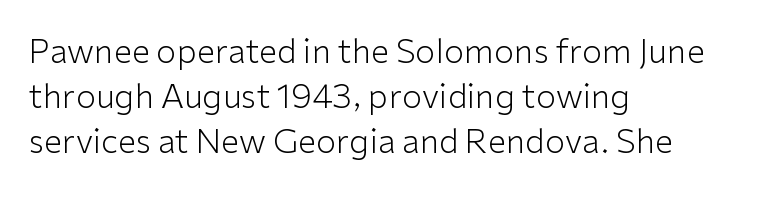
Underlining? Definitely not there. The lines sit at an ordinary, default distance from one another. Nope, not italic — everything's standing straight. The letters sit at their default tracking, neither squeezed nor spread.
